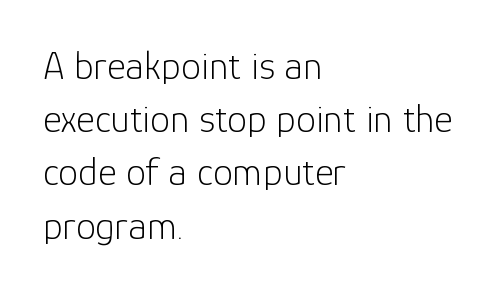
The image shows 40 px light sans-serif type, upright; set left-aligned, normal line spacing (1.33x), normal letter spacing, not underlined; low stroke contrast and a medium x-height.
